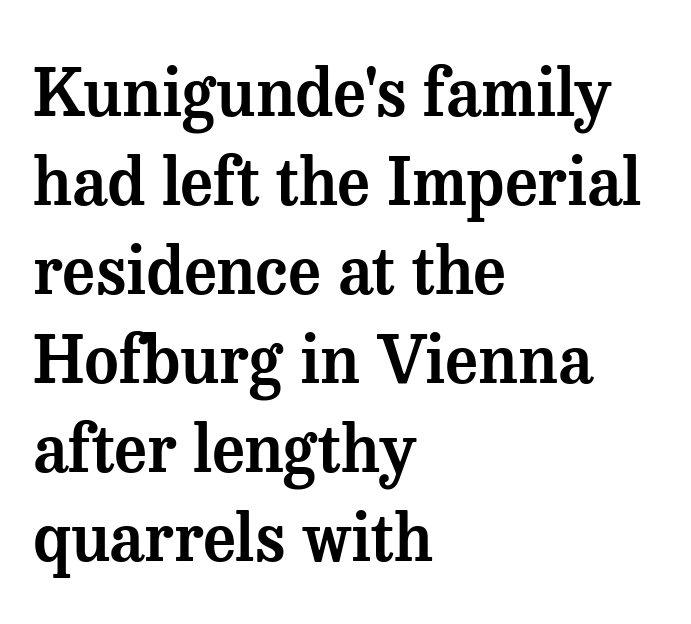
Each letter keeps its own natural width here, so spacing adapts to shape. The letters sit at their default tracking, neither squeezed nor spread. Serif or sans? Serif — the stroke terminals have little feet. The rendering uses a moderate line-height, typical for paragraphs. Each row of text sits above clean, open space.
